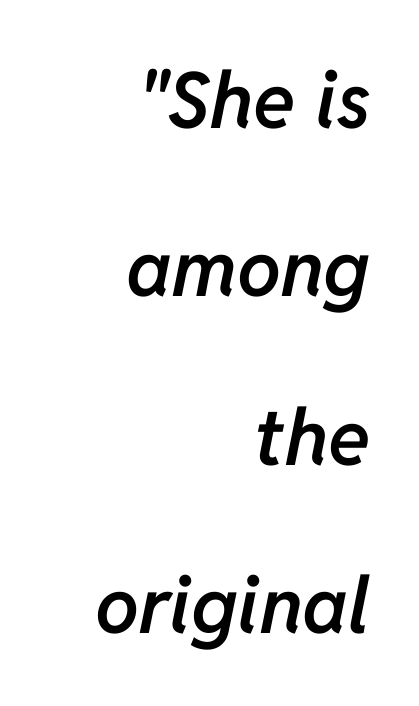
The image shows 78 px semibold type, italic (leaning right); set right-aligned, loose line spacing (2.16x), normal letter spacing, not underlined; low stroke contrast and a medium x-height.
